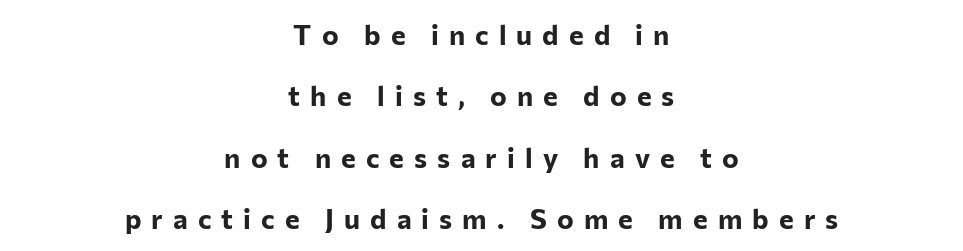
The image shows 28 px bold sans-serif type, upright; set centered, loose line spacing (2.19x), unusually wide letter spacing (+0.36 em), not underlined; low stroke contrast and a medium x-height.
